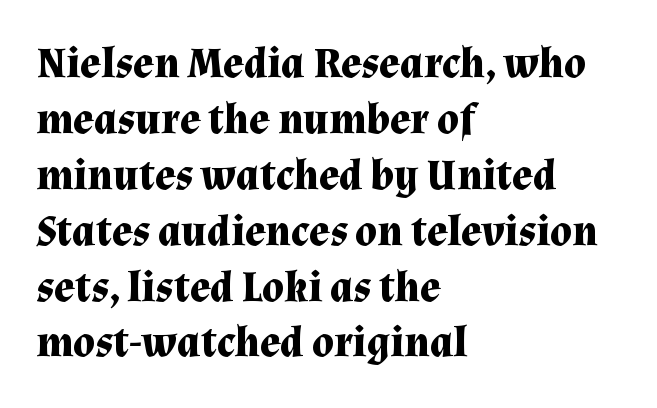
Q: Is the text bold? A: Yes.
Q: Is the text italic (slanted)? A: No, it is upright.
Q: Is the typeface a serif or a sans-serif typeface? A: Serif.
Q: Is the text underlined? A: No.
Q: How is the paragraph aligned? A: Left-aligned.
Q: Is the spacing between letters normal or unusually wide? A: Normal.
Q: Is the spacing between lines tight, normal or loose? A: Normal.
Q: Width (condensed, normal, or wide)? A: Normal.
Q: Stroke contrast? A: Medium.
Q: x-height? A: Medium.
Q: Monospaced? A: No.
